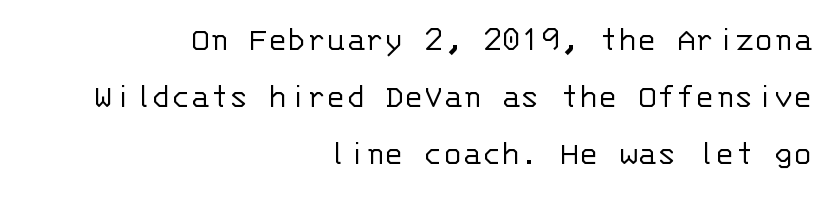
{"serif": "no", "italic": "no", "bold": "no", "weight": "light", "width": "normal", "stroke_contrast": "low", "x_height": "large", "monospaced": "yes", "underline": "no", "align": "right", "line_spacing": "normal", "line_spacing_ratio": 1.59, "letter_spacing": "normal", "letter_spacing_em": 0.0, "glyph_px": 36}
